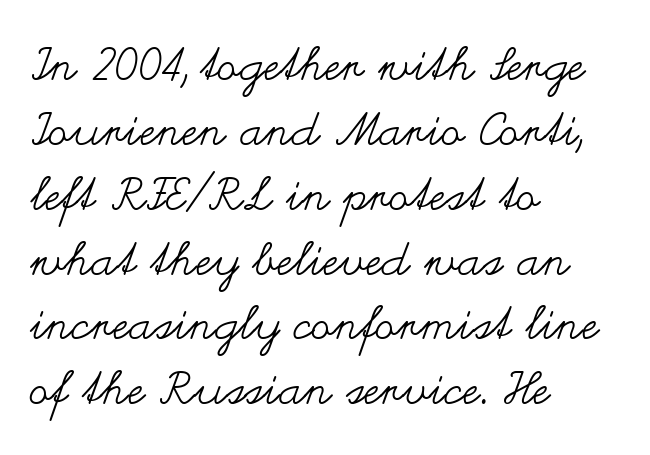
The image shows 46 px regular-weight, wide type; set left-aligned, normal line spacing (1.41x), normal letter spacing, not underlined; medium stroke contrast and a small x-height.
